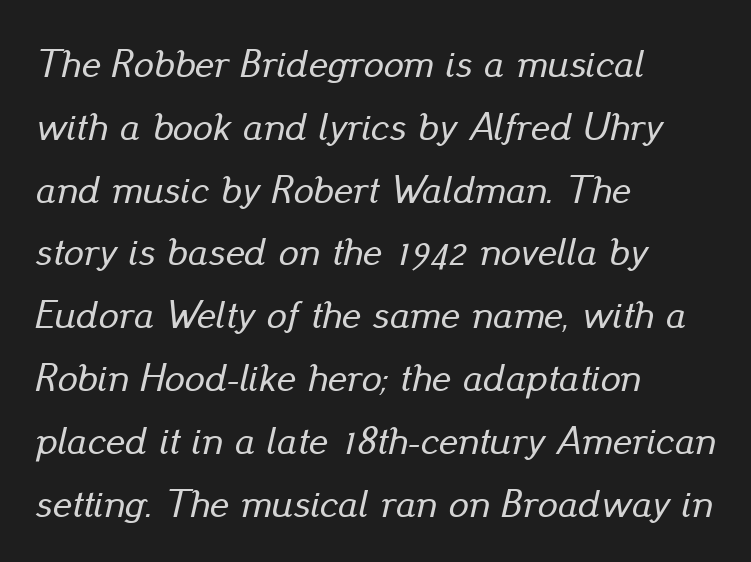
The image shows 40 px text type, italic (leaning right); set left-aligned, normal line spacing (1.57x), normal letter spacing, not underlined; low stroke contrast and a small x-height.
